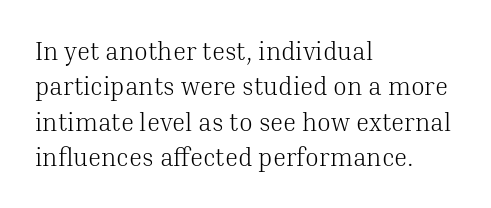
Plain, unruled lines of type. Is the type heavy? It reads as light-to-regular instead. Interline gaps are of average width in this sample. In terms of posture, this sample is upright. These lines are set flush left with a ragged right edge. Nothing unusual about the tracking: characters are spaced as the font intends.
